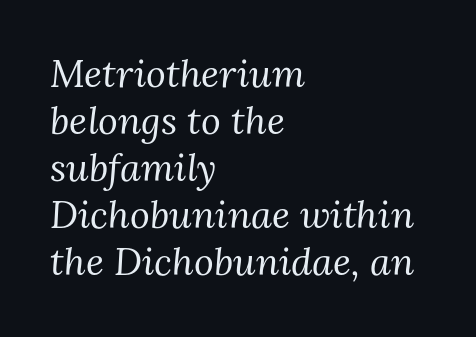
Q: Is the text bold? A: No.
Q: Is the text italic (slanted)? A: Yes, it leans right by about 3 degrees.
Q: Is the typeface a serif or a sans-serif typeface? A: Serif.
Q: Is the text underlined? A: No.
Q: How is the paragraph aligned? A: Left-aligned.
Q: Is the spacing between letters normal or unusually wide? A: Normal.
Q: Width (condensed, normal, or wide)? A: Normal.
Q: Stroke contrast? A: Medium.
Q: x-height? A: Medium.
Q: Monospaced? A: No.
